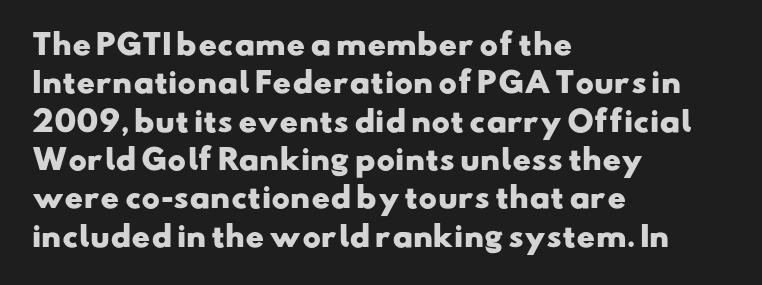
The image shows 28 px heavy, wide sans-serif type; set left-aligned, normal line spacing (1.37x), normal letter spacing, not underlined; low stroke contrast and a small x-height.
